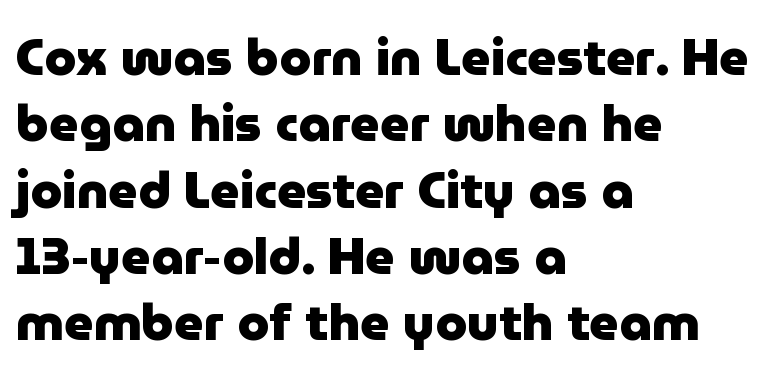
The tracking reads as untouched default to a designer's eye. Normally led — the rows are evenly, conventionally spaced. Examine the stroke ends and you'll find no serifs. As a designer I'd log this as weight 700, bold. Check the space under the baseline: it is left empty.
